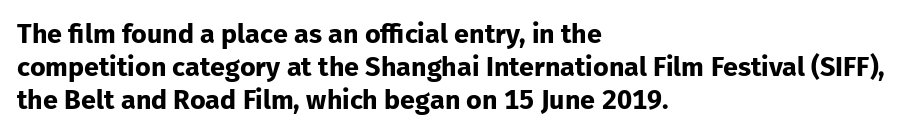
There is no visible air inserted between adjacent glyphs. In terms of weight, the rendering is a true, heavy bold. Visually the block forms a straight wall on the left and a jagged coastline on the right. Lines of text with bare space underneath. If you drew a line through each stem, it would be perfectly vertical.
